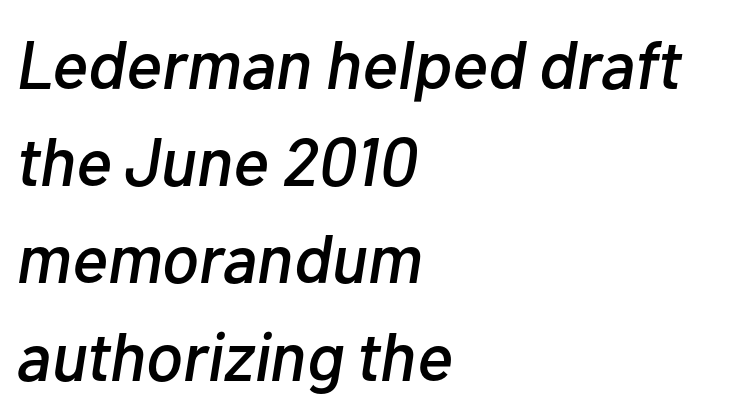
{"italic": "yes", "lean": "right", "slant_degrees": 10, "width": "normal", "stroke_contrast": "low", "x_height": "medium", "monospaced": "no", "underline": "no", "align": "left", "line_spacing": "normal", "line_spacing_ratio": 1.43, "letter_spacing": "normal", "letter_spacing_em": 0.0, "glyph_px": 68}
